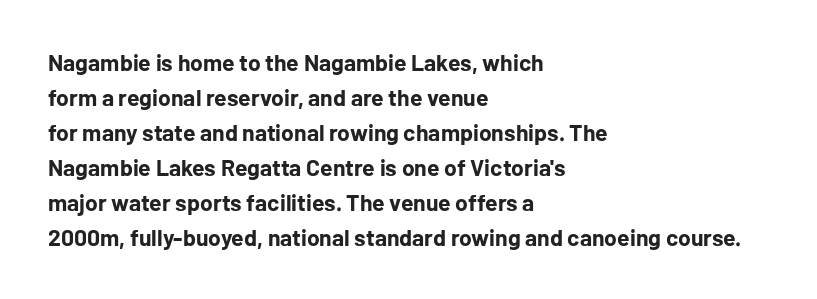
A normal amount of white space separates one row of letters from the next. The lines in this sample share a left origin and differ only in where they stop. Characters follow at the spacing the type designer built in. In terms of weight, the rendering is a true, heavy bold.
